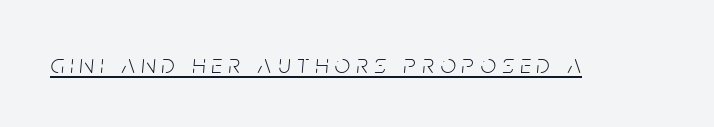
The cut favours lightness, reaching ordinary text weight at its darkest. Characters follow at a spacing far wider than the type designer built in. The axis of the letterforms is tilted away from vertical. Underline: present.
